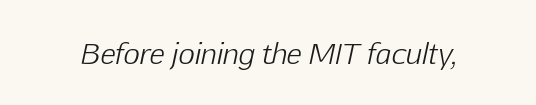
The image shows 28 px light type, italic (leaning right); set normal letter spacing, not underlined; low stroke contrast and a medium x-height.
